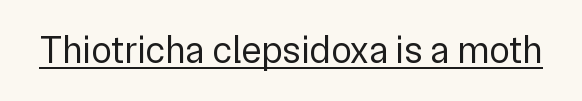
Check the space under the baseline: a stroke is drawn there. The face used here is proportionally spaced, like ordinary book or web type. The specimen reads as upright at a glance. The font is comparable to plain body text, perhaps lighter. The passage shown has conventional tracking throughout. Look at the bottom of the vertical strokes: they stop flat, with no serifs.
